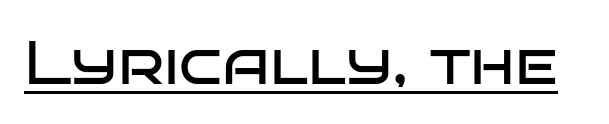
Q: Is the text bold? A: No.
Q: Is the text italic (slanted)? A: No, it is upright.
Q: Is the typeface a serif or a sans-serif typeface? A: Sans-serif.
Q: Is the text underlined? A: Yes.
Q: Is the spacing between letters normal or unusually wide? A: Normal.
Q: Width (condensed, normal, or wide)? A: Wide.
Q: Stroke contrast? A: Low.
Q: x-height? A: Large.
Q: Monospaced? A: No.
